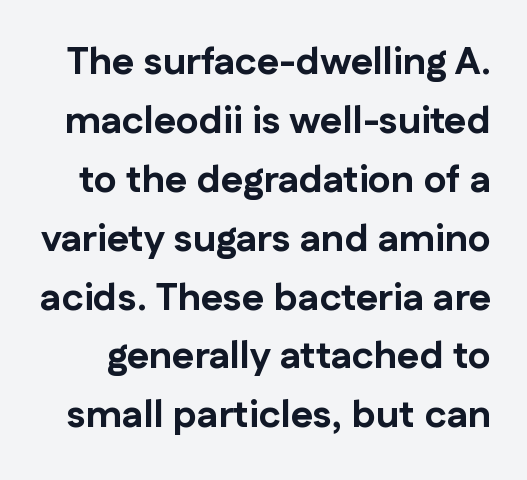
Q: Is the text bold? A: Yes.
Q: Is the text italic (slanted)? A: No, it is upright.
Q: Is the typeface a serif or a sans-serif typeface? A: Sans-serif.
Q: Is the text underlined? A: No.
Q: Is the spacing between letters normal or unusually wide? A: Normal.
Q: Is the spacing between lines tight, normal or loose? A: Normal.
Q: Width (condensed, normal, or wide)? A: Normal.
Q: Stroke contrast? A: Low.
Q: x-height? A: Medium.
Q: Monospaced? A: No.
